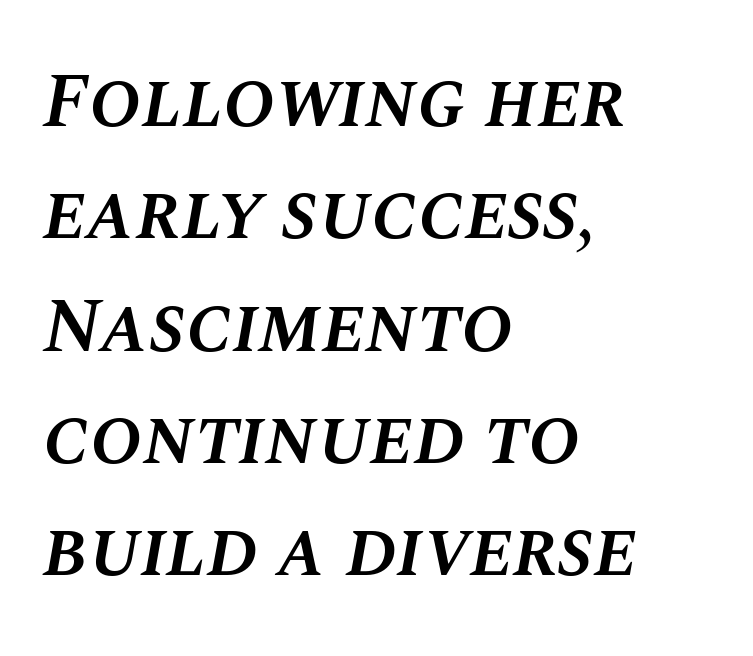
Q: Is the text bold? A: Semi-bold.
Q: Is the text italic (slanted)? A: Yes, it leans right by about 10 degrees.
Q: Is the text underlined? A: No.
Q: How is the paragraph aligned? A: Left-aligned.
Q: Is the spacing between letters normal or unusually wide? A: Normal.
Q: Is the spacing between lines tight, normal or loose? A: Normal.
Q: Width (condensed, normal, or wide)? A: Normal.
Q: Stroke contrast? A: Medium.
Q: x-height? A: Large.
Q: Monospaced? A: No.
